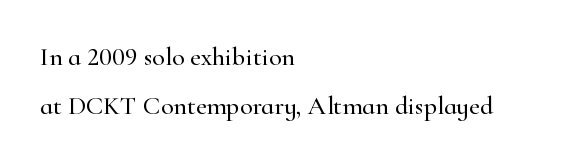
Q: Is the text italic (slanted)? A: No, it is upright.
Q: Is the text underlined? A: No.
Q: How is the paragraph aligned? A: Left-aligned.
Q: Is the spacing between letters normal or unusually wide? A: Normal.
